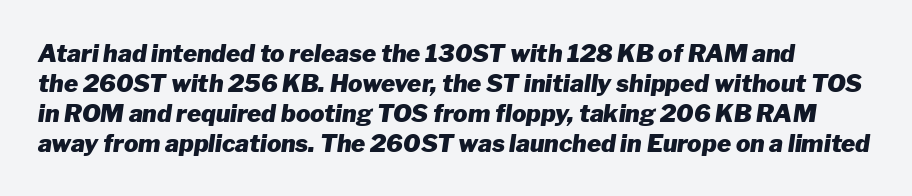
Q: Is the text bold? A: Yes.
Q: Is the text italic (slanted)? A: Yes, it leans right by about 8 degrees.
Q: Is the text underlined? A: No.
Q: Is the spacing between letters normal or unusually wide? A: Normal.
Q: Is the spacing between lines tight, normal or loose? A: Normal.
